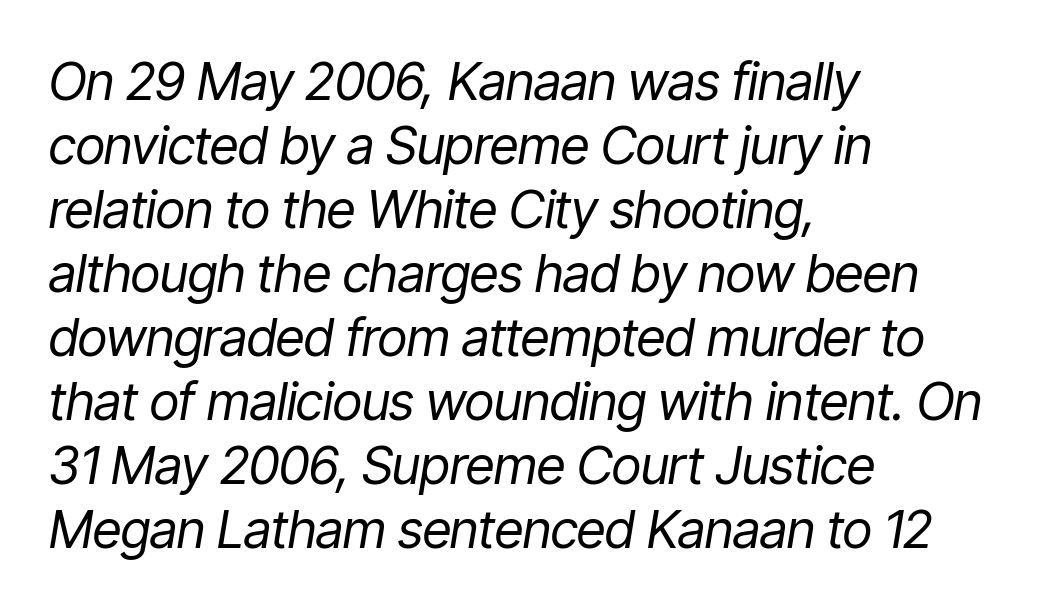
Q: Is the text bold? A: No.
Q: Is the text italic (slanted)? A: Yes, it leans right by about 9 degrees.
Q: Is the text underlined? A: No.
Q: How is the paragraph aligned? A: Left-aligned.
Q: Is the spacing between letters normal or unusually wide? A: Normal.
Q: Width (condensed, normal, or wide)? A: Condensed.
Q: Stroke contrast? A: Low.
Q: x-height? A: Medium.
Q: Monospaced? A: No.
